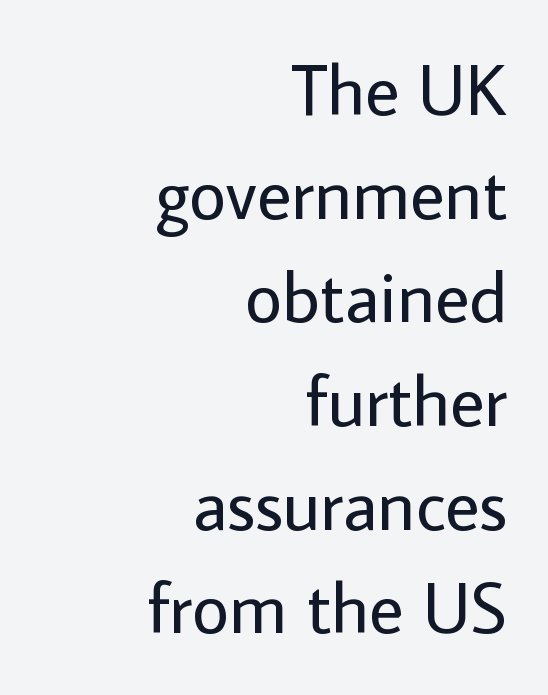
The image shows 72 px regular-weight sans-serif type, upright; set right-aligned, normal line spacing (1.44x), normal letter spacing, not underlined; low stroke contrast and a medium x-height.
